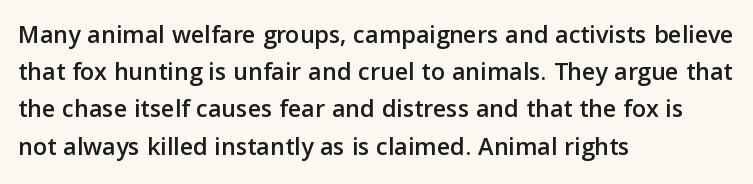
The image shows 26 px text type, upright; set left-aligned, normal line spacing (1.43x), normal letter spacing, not underlined.
